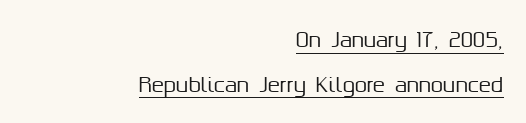
Q: Is the text italic (slanted)? A: No, it is upright.
Q: Is the text underlined? A: Yes.
Q: How is the paragraph aligned? A: Right-aligned.
Q: Is the spacing between letters normal or unusually wide? A: Normal.
Q: Is the spacing between lines tight, normal or loose? A: Loose.
